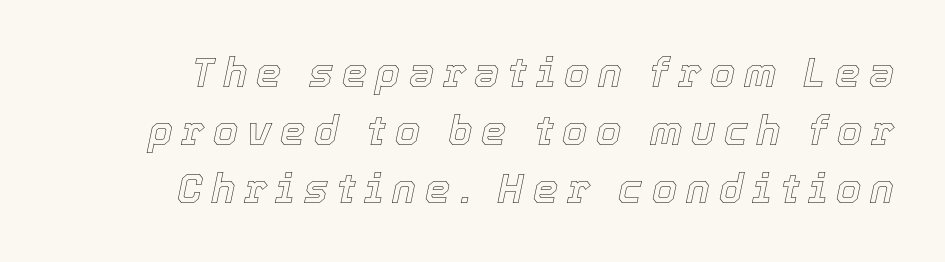
Q: Is the text italic (slanted)? A: Yes, it leans right by about 12 degrees.
Q: Is the text underlined? A: No.
Q: How is the paragraph aligned? A: Right-aligned.
Q: Is the spacing between letters normal or unusually wide? A: Unusually wide.
Q: Is the spacing between lines tight, normal or loose? A: Normal.
Q: Width (condensed, normal, or wide)? A: Normal.
Q: x-height? A: Medium.
Q: Monospaced? A: No.
